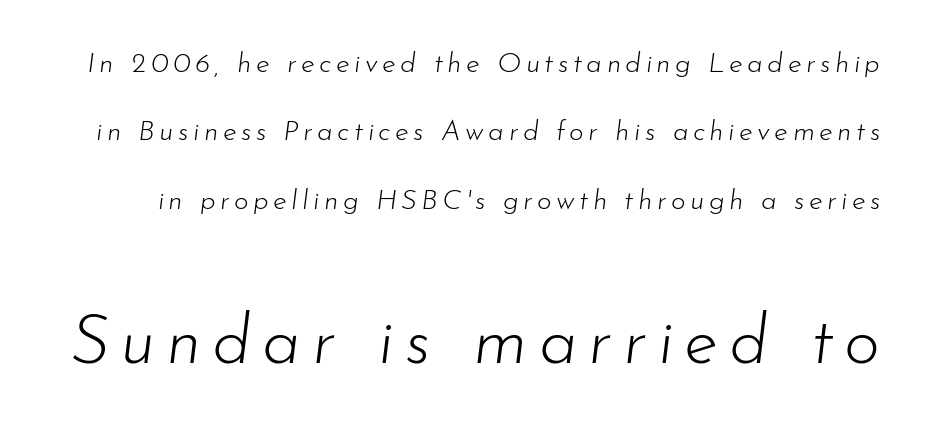
Q: Is the text bold? A: No.
Q: Is the text italic (slanted)? A: Yes, it leans right by about 7 degrees.
Q: Is the text underlined? A: No.
Q: Is the spacing between lines tight, normal or loose? A: Loose.
Q: Which block of text is set in a larger size, the first (top) or the second (bottom)? A: The second (bottom) one.
Q: Width (condensed, normal, or wide)? A: Normal.
Q: Stroke contrast? A: Low.
Q: x-height? A: Small.
Q: Monospaced? A: No.
